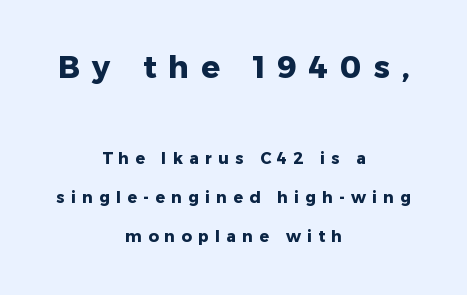
The image shows 31 px heavy sans-serif type, upright; set centered, loose line spacing (2.43x), unusually wide letter spacing (+0.39 em), not underlined; the first (top) block is 1.94x larger; low stroke contrast and a medium x-height.
